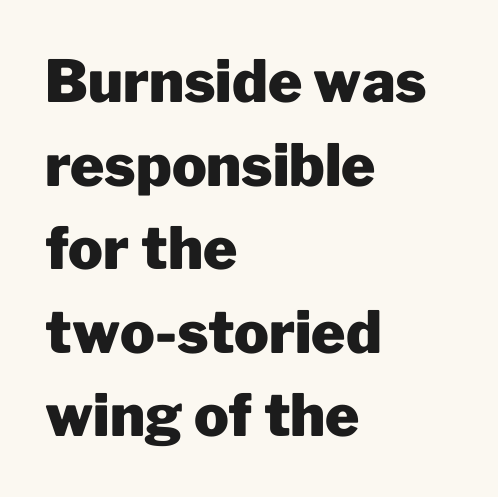
The font is running at its bold setting. Summary of vertical rhythm: regular, with standard interline spacing. Is the block centered? No — it sits flush against the left margin. Serif or sans? Sans — the stroke terminals are bare. Spacing between characters is what you'd get straight out of the box.
